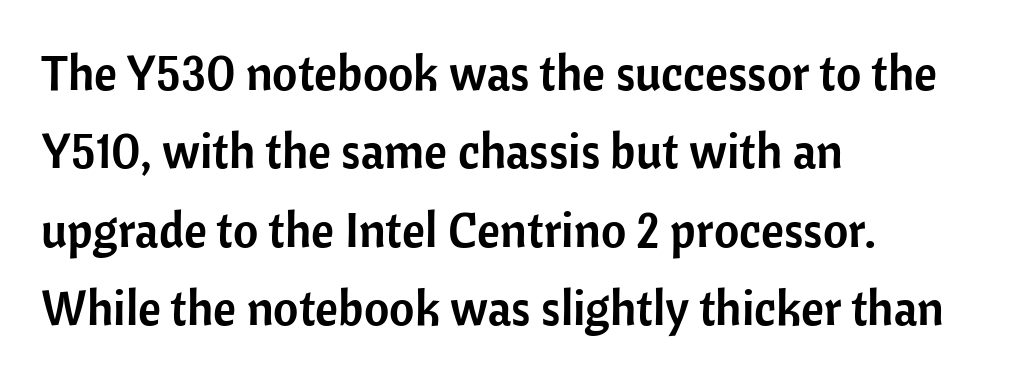
This rendering features lettering with no underline. To sum up the face: it is a sans, with no serifs. The face used here is proportionally spaced, like ordinary book or web type. Spacing between characters is what you'd get straight out of the box.
